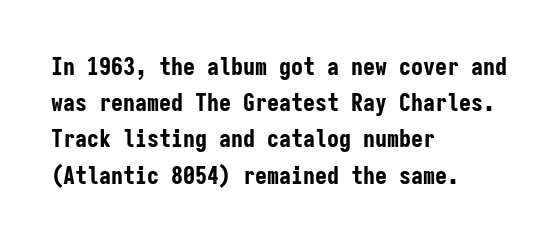
Q: Is the text bold? A: Yes.
Q: Is the text italic (slanted)? A: No, it is upright.
Q: Is the text underlined? A: No.
Q: How is the paragraph aligned? A: Left-aligned.
Q: Is the spacing between letters normal or unusually wide? A: Normal.
Q: Is the spacing between lines tight, normal or loose? A: Normal.
